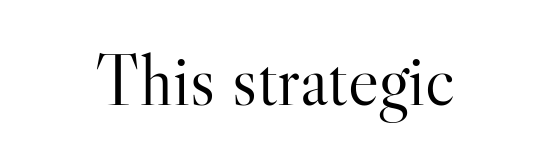
Nope, not italic — everything's standing straight. These lines are composed in type with serifs. Do the characters align in a grid? No, the font is proportional. Both edges are ragged and mirror each other, which tells us the setting is centered.
